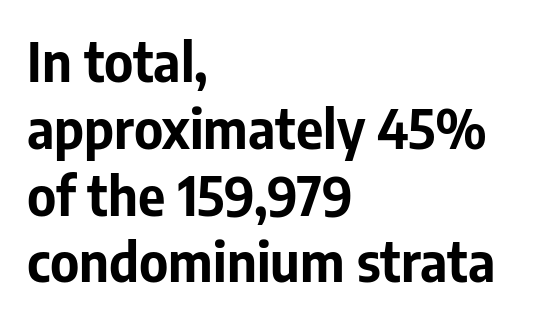
{"serif": "no", "italic": "no", "bold": "yes", "weight": "bold", "width": "normal", "stroke_contrast": "low", "x_height": "medium", "monospaced": "no", "underline": "no", "align": "left", "line_spacing": "normal", "line_spacing_ratio": 1.26, "letter_spacing": "normal", "letter_spacing_em": 0.0, "glyph_px": 53}
